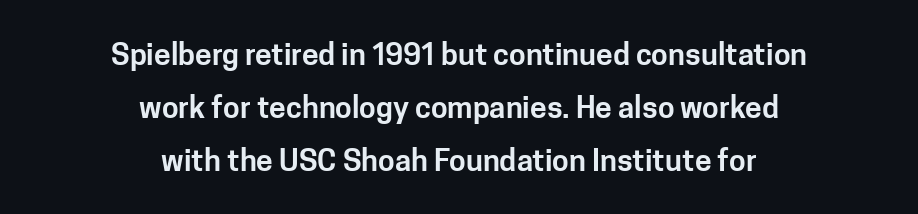
The image shows 30 px sans-serif type, upright; set centered, line spacing 1.76x, normal letter spacing, not underlined; low stroke contrast and a medium x-height.
